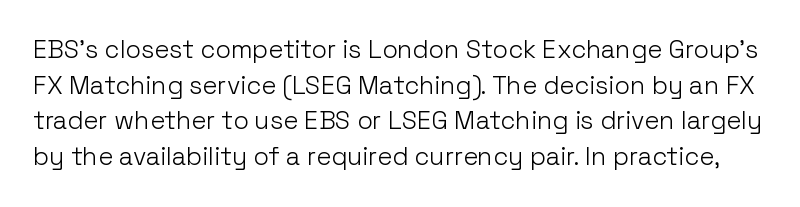
{"italic": "no", "bold": "no", "underline": "no", "line_spacing": "normal", "line_spacing_ratio": 1.43, "letter_spacing": "normal", "letter_spacing_em": 0.0, "glyph_px": 25}
